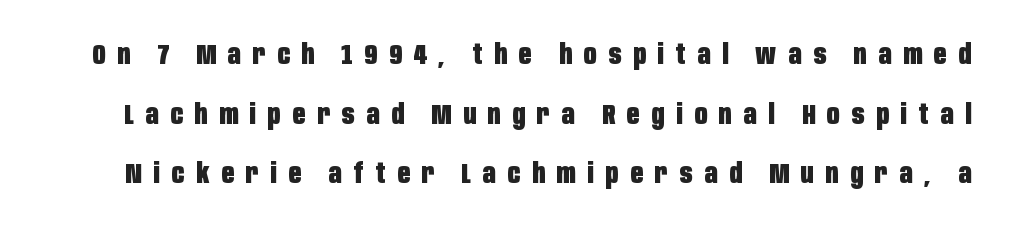
{"serif": "no", "italic": "no", "bold": "yes", "weight": "heavy", "width": "condensed", "stroke_contrast": "low", "x_height": "large", "monospaced": "no", "underline": "no", "line_spacing": "loose", "line_spacing_ratio": 2.13, "letter_spacing": "wide", "letter_spacing_em": 0.42, "glyph_px": 28}
